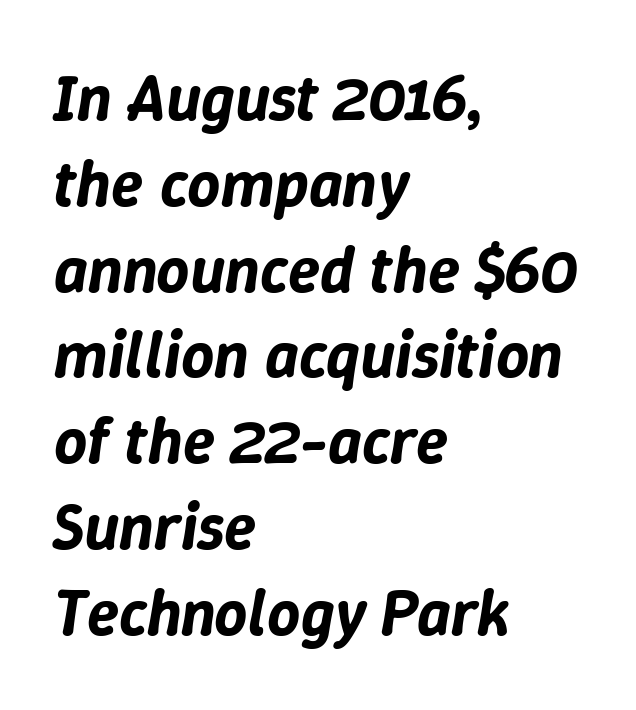
The image shows 65 px text type, italic (leaning right); set left-aligned, normal line spacing (1.32x), normal letter spacing, not underlined; low stroke contrast and a medium x-height.
